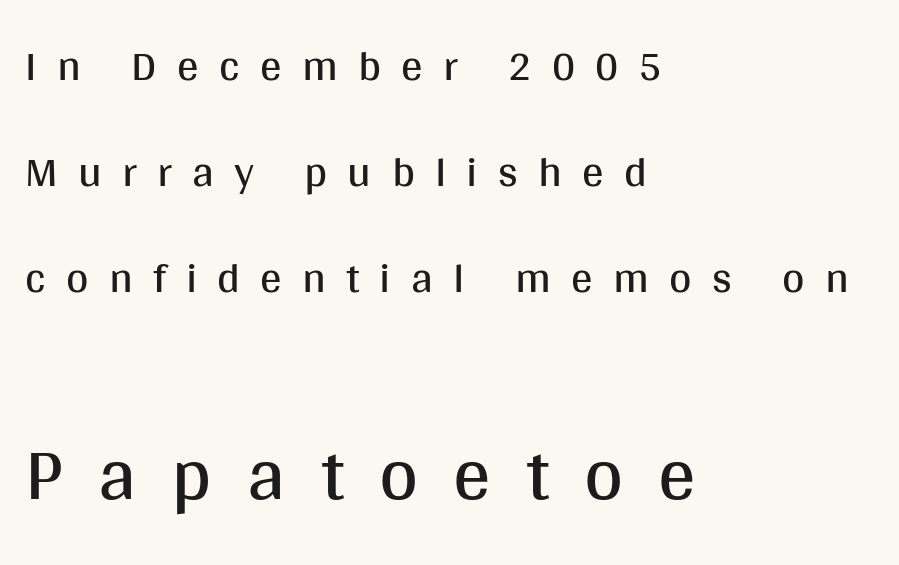
{"serif": "no", "italic": "no", "bold": "no", "weight": "regular", "width": "normal", "stroke_contrast": "medium", "x_height": "large", "monospaced": "no", "underline": "no", "align": "left", "line_spacing": "loose", "line_spacing_ratio": 2.47, "letter_spacing": "wide", "letter_spacing_em": 0.47, "larger_block": "second", "size_ratio": 1.74, "glyph_px": 75}
